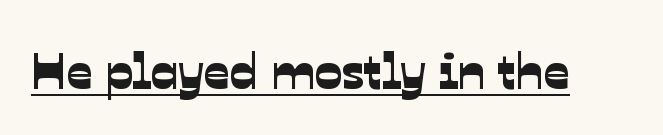
Q: Is the typeface a serif or a sans-serif typeface? A: Sans-serif.
Q: Is the text underlined? A: Yes.
Q: Is the spacing between letters normal or unusually wide? A: Normal.
Q: Width (condensed, normal, or wide)? A: Normal.
Q: Stroke contrast? A: Low.
Q: x-height? A: Medium.
Q: Monospaced? A: No.
